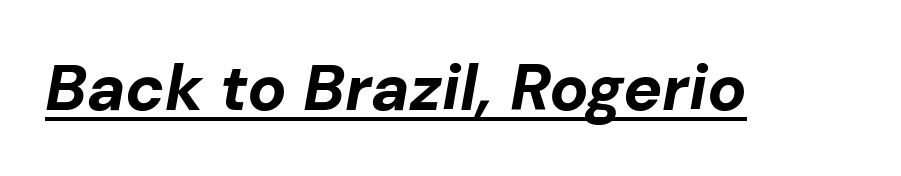
{"italic": "yes", "lean": "right", "slant_degrees": 10, "bold": "yes", "weight": "bold", "width": "normal", "stroke_contrast": "low", "x_height": "medium", "monospaced": "no", "underline": "yes", "letter_spacing": "normal", "letter_spacing_em": 0.0, "glyph_px": 65}
